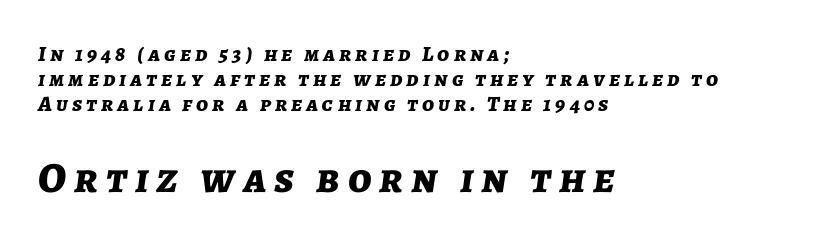
Characters are canted at an angle relative to the baseline's perpendicular. Looks like regular typesetting: each glyph gets only the width it needs. Anything drawn beneath the words? Only blank space. The typesetter chose a ragged-right arrangement here. Top chunk: small. Bottom chunk: large. Look at the stroke-to-counter ratio: heavy, a bold.
